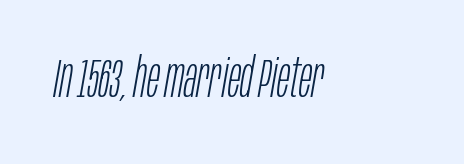
The image shows 54 px light, condensed type, italic (leaning right); set normal letter spacing, not underlined; low stroke contrast and a large x-height.
